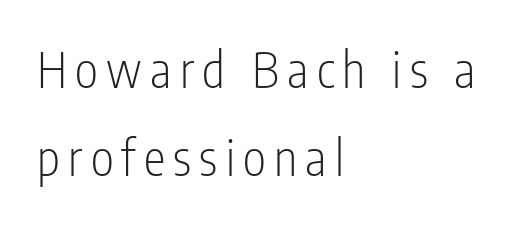
The space beneath each line is pristine and unruled. Is this a fixed-width face? No — the glyphs have proportional, varying widths. The lines in this sample share a left origin and differ only in where they stop. These lines are composed in type without serifs. Is the type heavy? It reads as light-to-regular instead. It's the straight-up-and-down kind of type.
